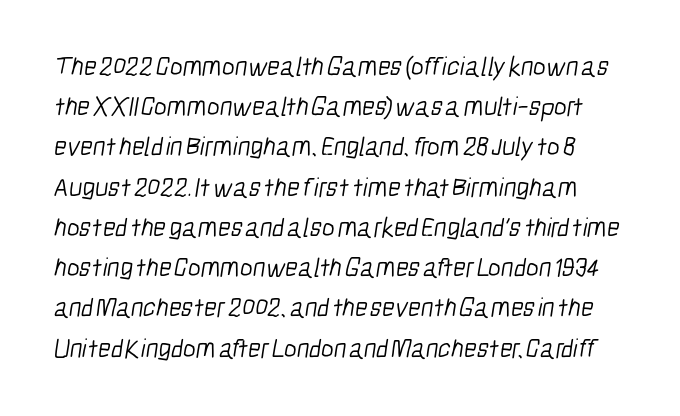
No extra ink here — the face is not bold. Check the space under the baseline: it is left empty. The space between consecutive lines is moderate. What stands out about the letter spacing? Nothing — it is the standard amount.
